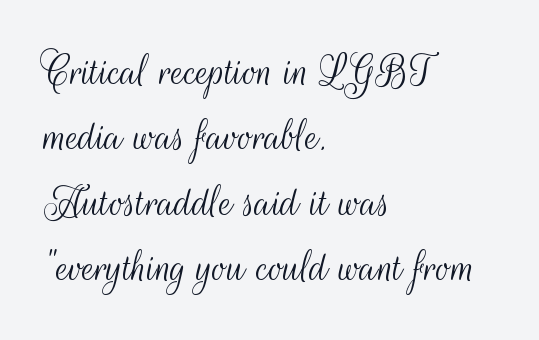
Observe the ordinary spacing: letters are neighbours, not strangers. The cut favours lightness, reaching ordinary text weight at its darkest. This sample has the flowing, uneven cadence of proportional lettering. The block of text has a typical density, with ordinary space between rows. Horizontal alignment here is leftward, the default for most running prose.
